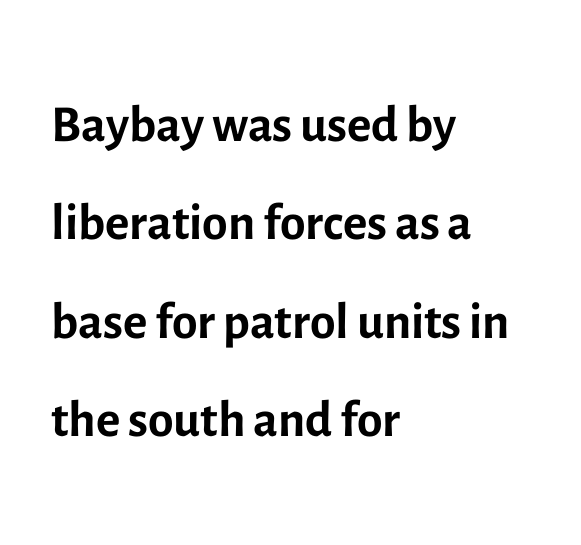
In terms of letterspacing, this is plain default setting. Bare-footed words on every line. The glyphs in this specimen are sans serif. One-word summary of the alignment: left. This block has exactly the height ordinary leading produces. The letters stand straight up with perfectly vertical stems.
